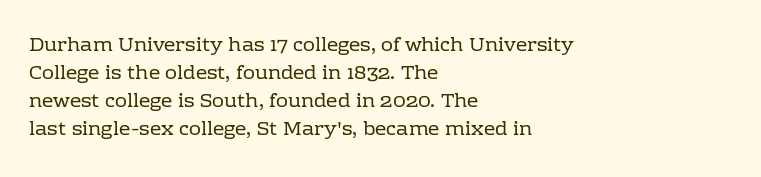
{"italic": "no", "bold": "no", "underline": "no", "align": "left", "line_spacing": "normal", "line_spacing_ratio": 1.4, "letter_spacing": "normal", "letter_spacing_em": 0.0, "glyph_px": 20}
